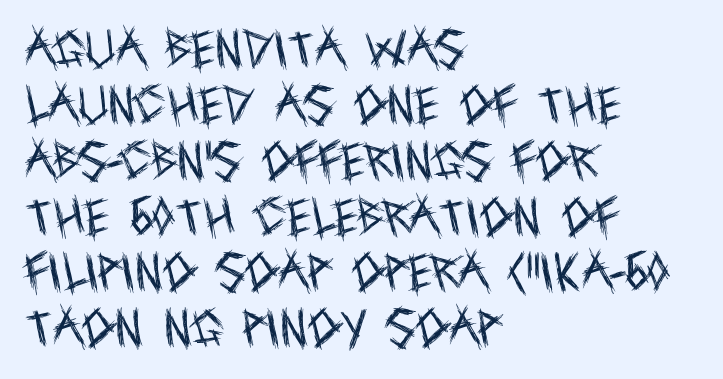
Q: Is the text bold? A: No.
Q: Is the text italic (slanted)? A: No, it is upright.
Q: Is the typeface a serif or a sans-serif typeface? A: Sans-serif.
Q: Is the text underlined? A: No.
Q: How is the paragraph aligned? A: Left-aligned.
Q: Is the spacing between letters normal or unusually wide? A: Normal.
Q: Is the spacing between lines tight, normal or loose? A: Normal.
Q: Width (condensed, normal, or wide)? A: Condensed.
Q: x-height? A: Large.
Q: Monospaced? A: No.
